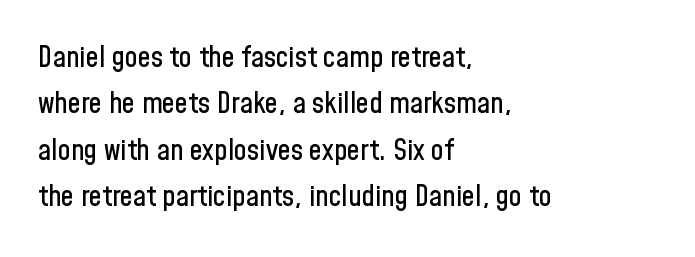
The type family on display is of the sans-serif kind. Nobody touched the tracking dial on this one. Looks like regular typesetting: each glyph gets only the width it needs. Lines of text with bare space underneath. Alignment: flush left.
